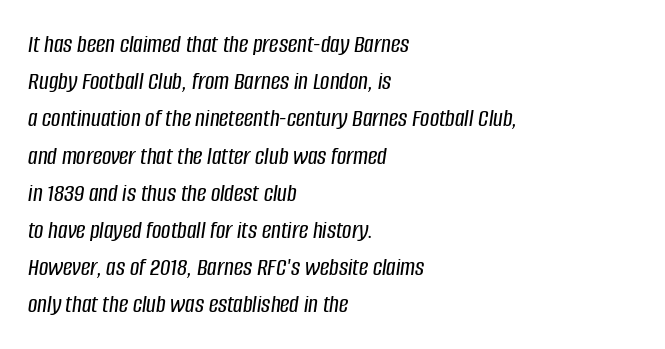
The image shows 26 px text type, italic (leaning right); set left-aligned, normal line spacing (1.43x), normal letter spacing, not underlined.
